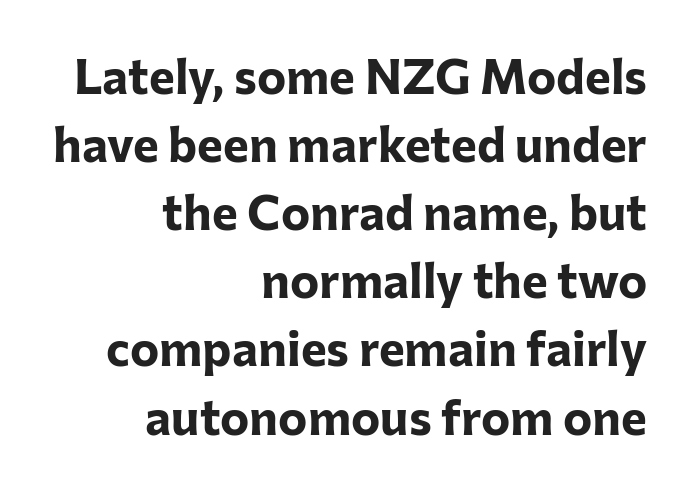
I'd describe the lettering as bold — thick and assertive. A roman cut, with each character standing at attention. Varying glyph widths throughout — classic text-font behaviour. A clean baseline with only descenders dipping below it.
